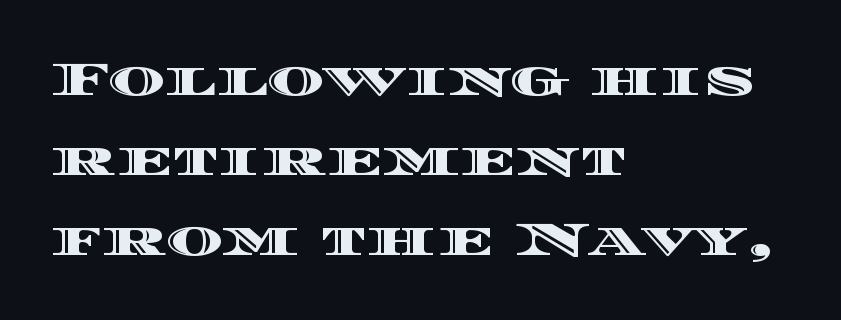
The image shows 48 px wide type, upright; set left-aligned, normal line spacing (1.67x), normal letter spacing, not underlined; a large x-height.
